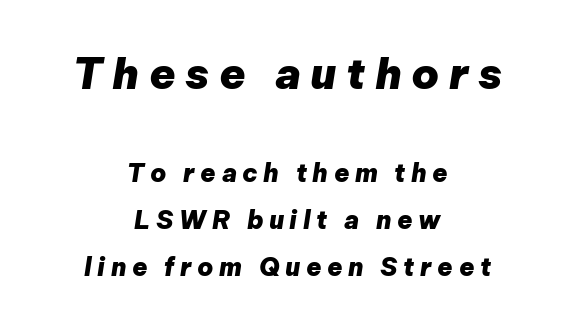
{"italic": "yes", "lean": "right", "slant_degrees": 9, "bold": "yes", "weight": "heavy", "width": "normal", "stroke_contrast": "low", "x_height": "medium", "monospaced": "no", "underline": "no", "align": "center", "line_spacing_ratio": 1.88, "letter_spacing": "wide", "letter_spacing_em": 0.22, "larger_block": "first", "size_ratio": 1.72, "glyph_px": 43}
